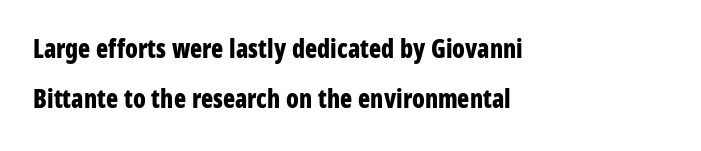
{"italic": "no", "bold": "yes", "underline": "no", "align": "left", "line_spacing": "loose", "line_spacing_ratio": 2.0, "letter_spacing": "normal", "letter_spacing_em": 0.0, "glyph_px": 25}
